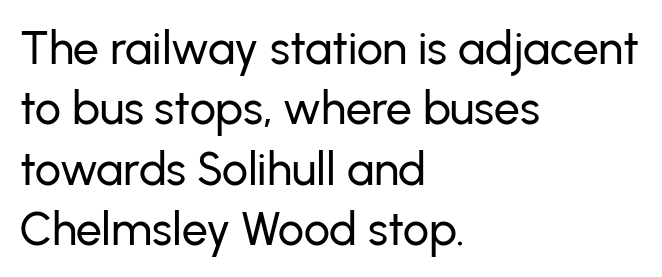
Q: Is the text italic (slanted)? A: No, it is upright.
Q: Is the typeface a serif or a sans-serif typeface? A: Sans-serif.
Q: Is the text underlined? A: No.
Q: How is the paragraph aligned? A: Left-aligned.
Q: Is the spacing between letters normal or unusually wide? A: Normal.
Q: Is the spacing between lines tight, normal or loose? A: Normal.
Q: Width (condensed, normal, or wide)? A: Normal.
Q: Stroke contrast? A: Low.
Q: x-height? A: Medium.
Q: Monospaced? A: No.
